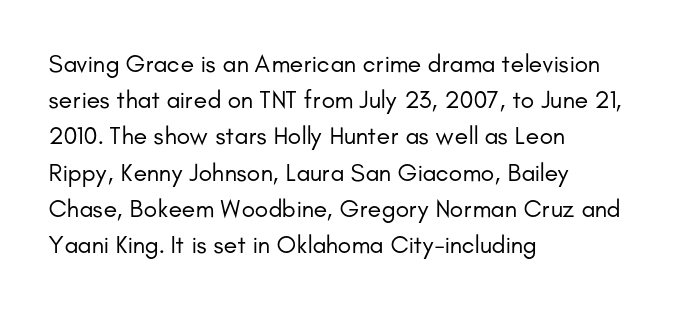
{"italic": "no", "bold": "no", "underline": "no", "align": "left", "line_spacing": "normal", "line_spacing_ratio": 1.45, "letter_spacing": "normal", "letter_spacing_em": 0.0, "glyph_px": 25}
